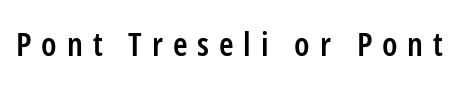
Q: Is the text bold? A: Semi-bold.
Q: Is the text italic (slanted)? A: No, it is upright.
Q: Is the typeface a serif or a sans-serif typeface? A: Sans-serif.
Q: Is the text underlined? A: No.
Q: Is the spacing between letters normal or unusually wide? A: Unusually wide.
Q: Width (condensed, normal, or wide)? A: Condensed.
Q: Stroke contrast? A: Low.
Q: x-height? A: Medium.
Q: Monospaced? A: No.
